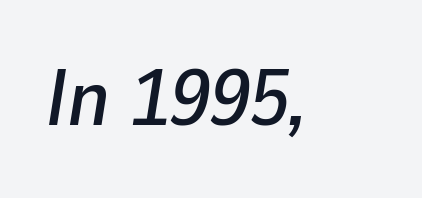
Here the designer chose a conventional face with non-uniform glyph widths. Notice how the stems are inclined rather than vertical — that's the hallmark of italics. These lines keep a tight, regular rhythm from letter to letter. Quick note: underline off.
